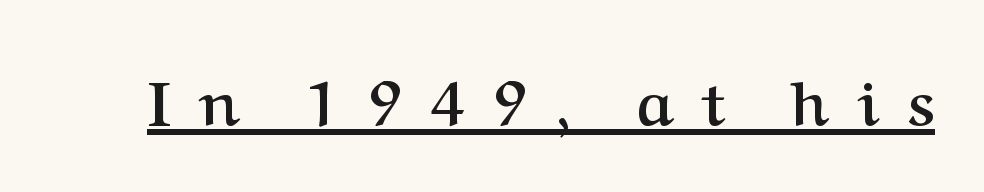
Note the varied advance widths — an 'i' is clearly narrower than an 'm'. The font is running at its bold setting. Display-style spreading of the glyphs; the letterfit is very open. Underlining? Definitely there. Posture: upright roman. In terms of letterform style, serifs are clearly present.
